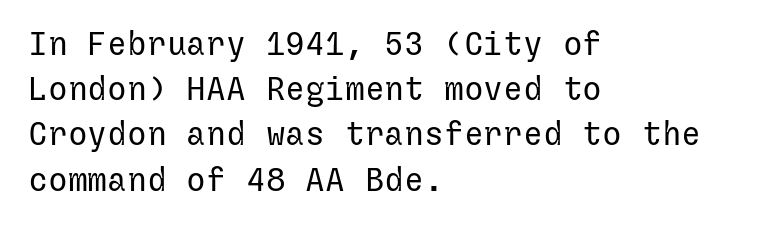
The image shows 33 px regular-weight sans-serif type, upright; set left-aligned, normal line spacing (1.37x), normal letter spacing, not underlined; low stroke contrast and a medium x-height.
